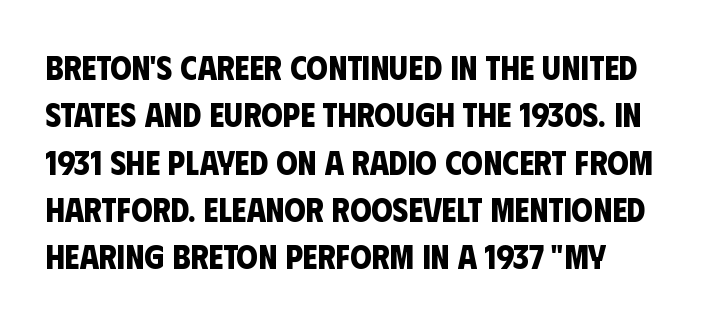
Font category for this specimen: sans-serif. A typesetter would call this leading conventional body-copy spacing. Do the characters align in a grid? No, the font is proportional. Look at the tracking — it's just the regular setting, nothing added. Anything drawn beneath the words? Only blank space.
